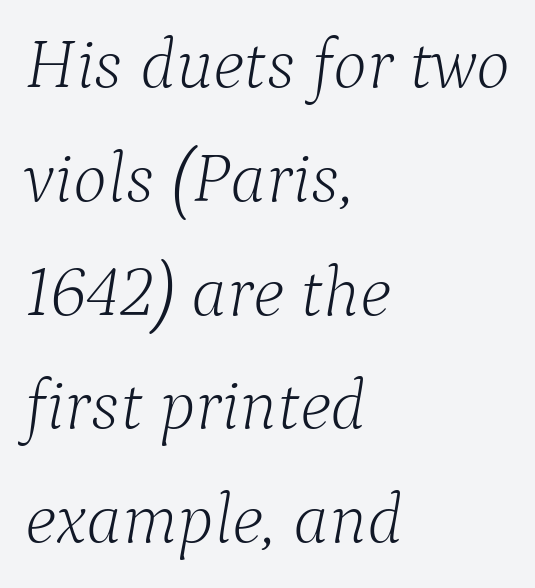
Q: Is the text bold? A: No.
Q: Is the text italic (slanted)? A: Yes, it leans right by about 9 degrees.
Q: Is the typeface a serif or a sans-serif typeface? A: Serif.
Q: Is the text underlined? A: No.
Q: How is the paragraph aligned? A: Left-aligned.
Q: Is the spacing between letters normal or unusually wide? A: Normal.
Q: Is the spacing between lines tight, normal or loose? A: Normal.
Q: Width (condensed, normal, or wide)? A: Normal.
Q: Stroke contrast? A: Low.
Q: x-height? A: Medium.
Q: Monospaced? A: No.
